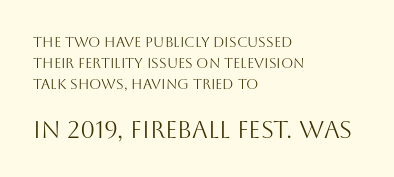
The image shows 24 px text type, upright; set left-aligned, normal line spacing (1.49x), normal letter spacing, not underlined; the second (bottom) block is 1.71x larger.
